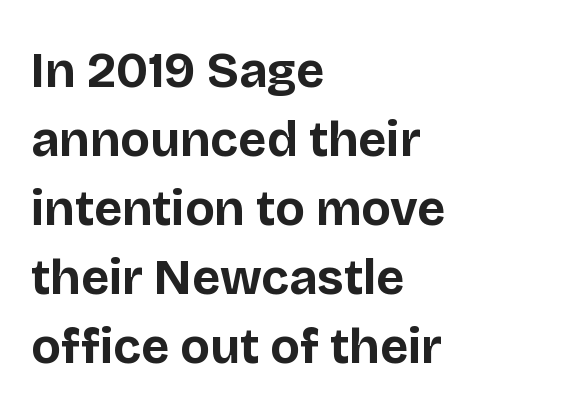
Underlining? Definitely not there. The specimen reads as upright at a glance. Font category for this specimen: sans-serif. Note the varied advance widths — an 'i' is clearly narrower than an 'm'. The space between consecutive lines is moderate.
